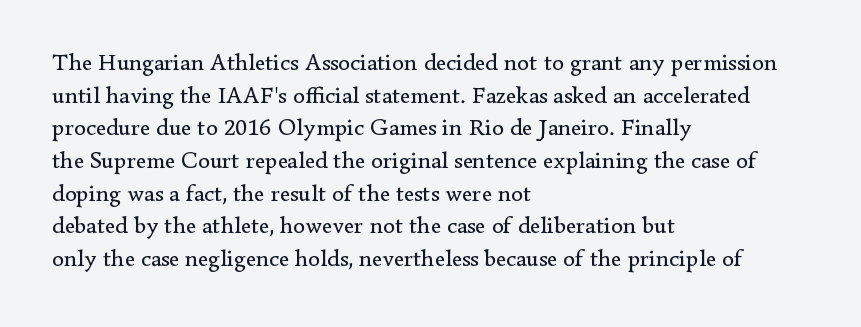
Q: Is the text bold? A: No.
Q: Is the text italic (slanted)? A: No, it is upright.
Q: Is the text underlined? A: No.
Q: How is the paragraph aligned? A: Left-aligned.
Q: Is the spacing between letters normal or unusually wide? A: Normal.
Q: Is the spacing between lines tight, normal or loose? A: Normal.
